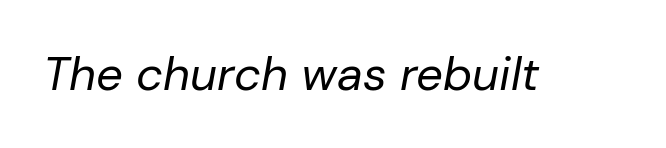
Q: Is the text bold? A: No.
Q: Is the text italic (slanted)? A: Yes, it leans right by about 10 degrees.
Q: Is the text underlined? A: No.
Q: Is the spacing between letters normal or unusually wide? A: Normal.
Q: Width (condensed, normal, or wide)? A: Normal.
Q: Stroke contrast? A: Low.
Q: x-height? A: Medium.
Q: Monospaced? A: No.
